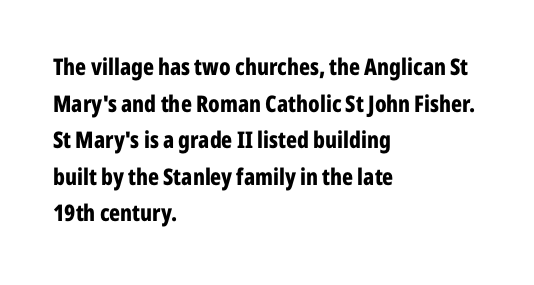
Q: Is the text bold? A: Yes.
Q: Is the text italic (slanted)? A: No, it is upright.
Q: Is the text underlined? A: No.
Q: How is the paragraph aligned? A: Left-aligned.
Q: Is the spacing between letters normal or unusually wide? A: Normal.
Q: Is the spacing between lines tight, normal or loose? A: Normal.
